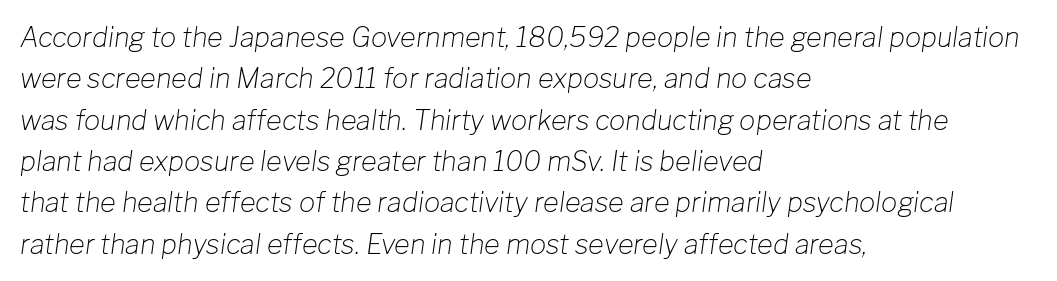
{"italic": "yes", "lean": "right", "slant_degrees": 8, "bold": "no", "underline": "no", "align": "left", "line_spacing": "normal", "line_spacing_ratio": 1.53, "letter_spacing": "normal", "letter_spacing_em": 0.0, "glyph_px": 27}
